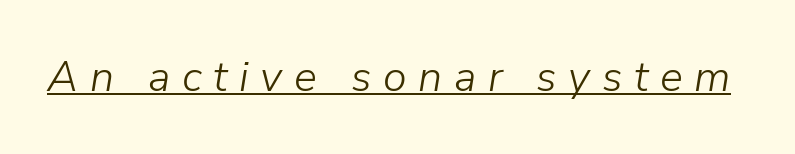
Is there an underline? Yes — a line sits under the letters. Weight: not bold — regular or lighter. Here the glyphs are tracked loosely, breaking word shapes into spaced letters. Note the varied advance widths — an 'i' is clearly narrower than an 'm'. Compared with ordinary roman type, these characters are visibly tilted.
